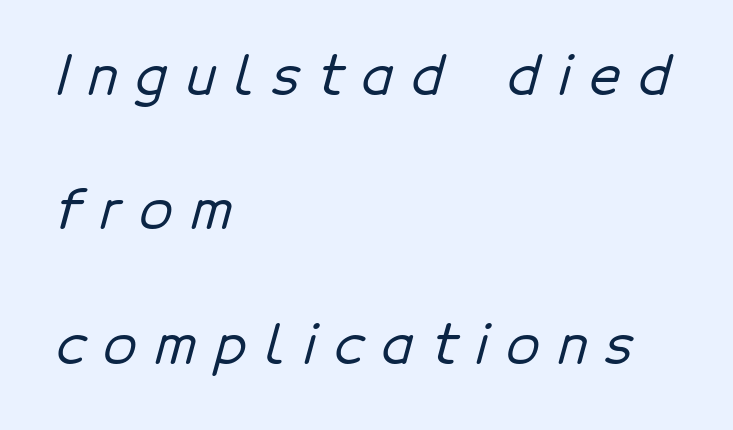
The image shows 54 px sans-serif type; set left-aligned, loose line spacing (2.49x), unusually wide letter spacing (+0.34 em), not underlined; low stroke contrast and a medium x-height.
